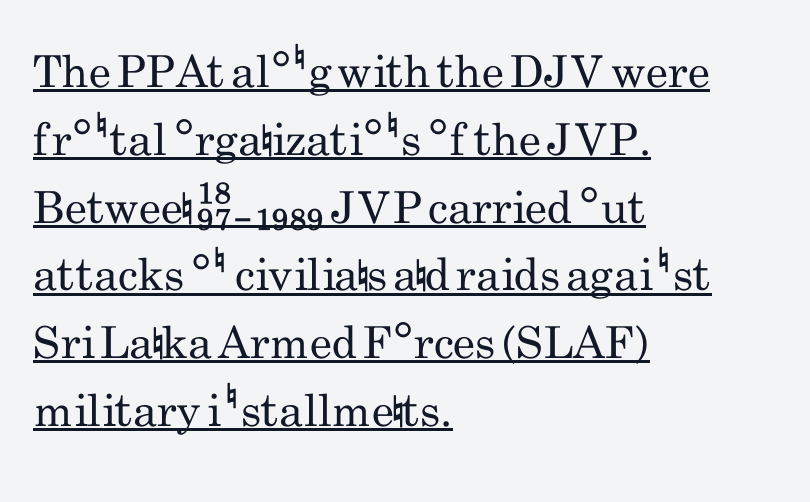
{"serif": "no", "italic": "no", "bold": "no", "weight": "regular", "width": "condensed", "stroke_contrast": "low", "x_height": "small", "monospaced": "no", "underline": "yes", "align": "left", "line_spacing": "normal", "line_spacing_ratio": 1.54, "letter_spacing": "normal", "letter_spacing_em": 0.0, "glyph_px": 44}
